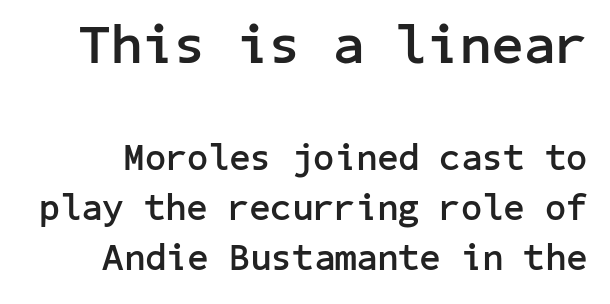
As a designer I'd log this as weight 700, bold. Ordinary non-slanted type is in use. A sans-serif font was chosen for this passage. Summary of vertical rhythm: regular, with standard interline spacing.
